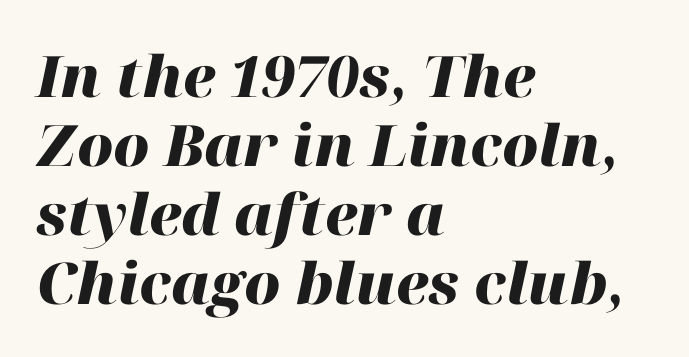
The image shows 57 px heavy type, italic (leaning right); set left-aligned, line spacing 1.21x, normal letter spacing, not underlined; high stroke contrast and a medium x-height.
